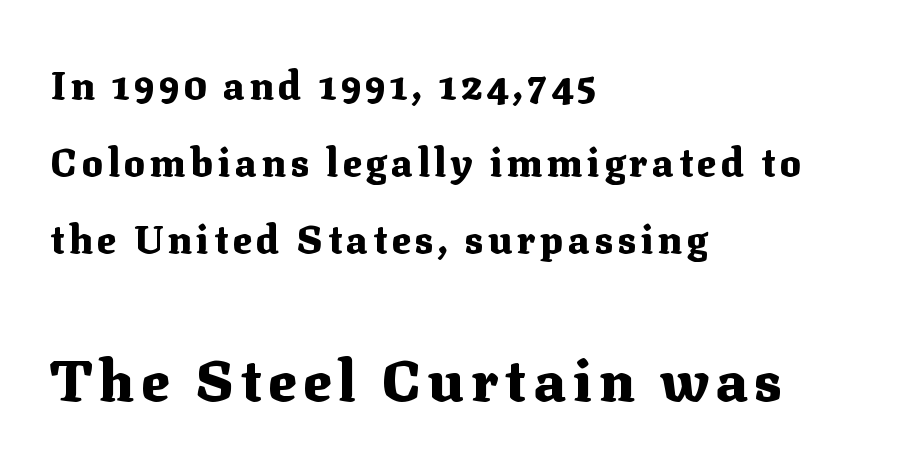
The image shows 58 px heavy serif type, upright; set left-aligned, loose line spacing (1.98x), not underlined; the second (bottom) block is 1.49x larger; medium stroke contrast and a medium x-height.
